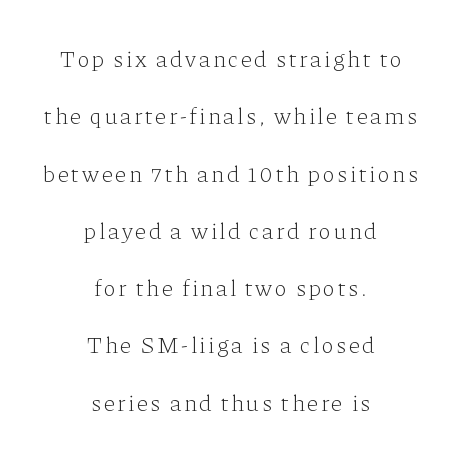
{"italic": "no", "bold": "no", "underline": "no", "align": "center", "line_spacing": "loose", "line_spacing_ratio": 2.49, "glyph_px": 23}
